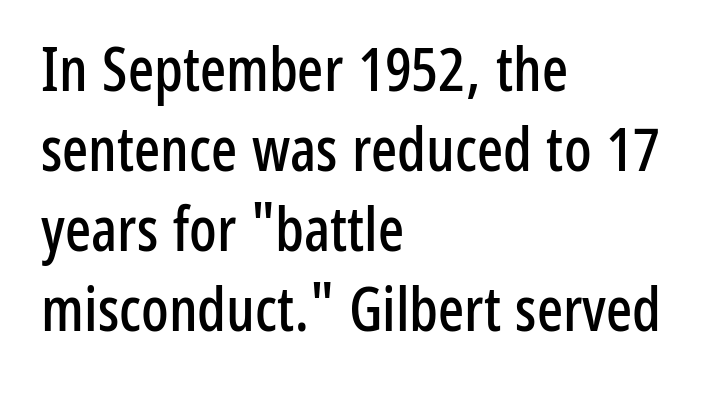
Q: Is the text italic (slanted)? A: No, it is upright.
Q: Is the typeface a serif or a sans-serif typeface? A: Sans-serif.
Q: Is the text underlined? A: No.
Q: How is the paragraph aligned? A: Left-aligned.
Q: Is the spacing between letters normal or unusually wide? A: Normal.
Q: Is the spacing between lines tight, normal or loose? A: Normal.
Q: Width (condensed, normal, or wide)? A: Condensed.
Q: Stroke contrast? A: Low.
Q: x-height? A: Medium.
Q: Monospaced? A: No.
